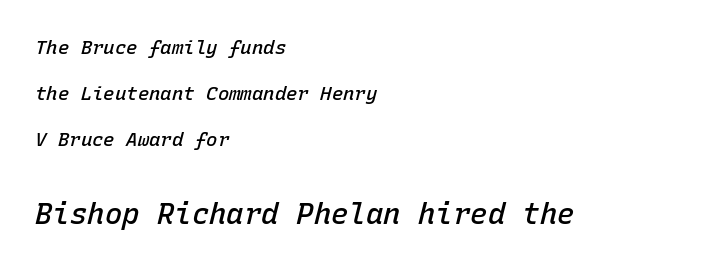
{"italic": "yes", "lean": "right", "slant_degrees": 15, "bold": "semi", "weight": "semibold", "width": "normal", "stroke_contrast": "low", "x_height": "medium", "monospaced": "yes", "underline": "no", "align": "left", "line_spacing": "loose", "line_spacing_ratio": 2.42, "letter_spacing": "normal", "letter_spacing_em": 0.0, "larger_block": "second", "size_ratio": 1.53, "glyph_px": 29}
